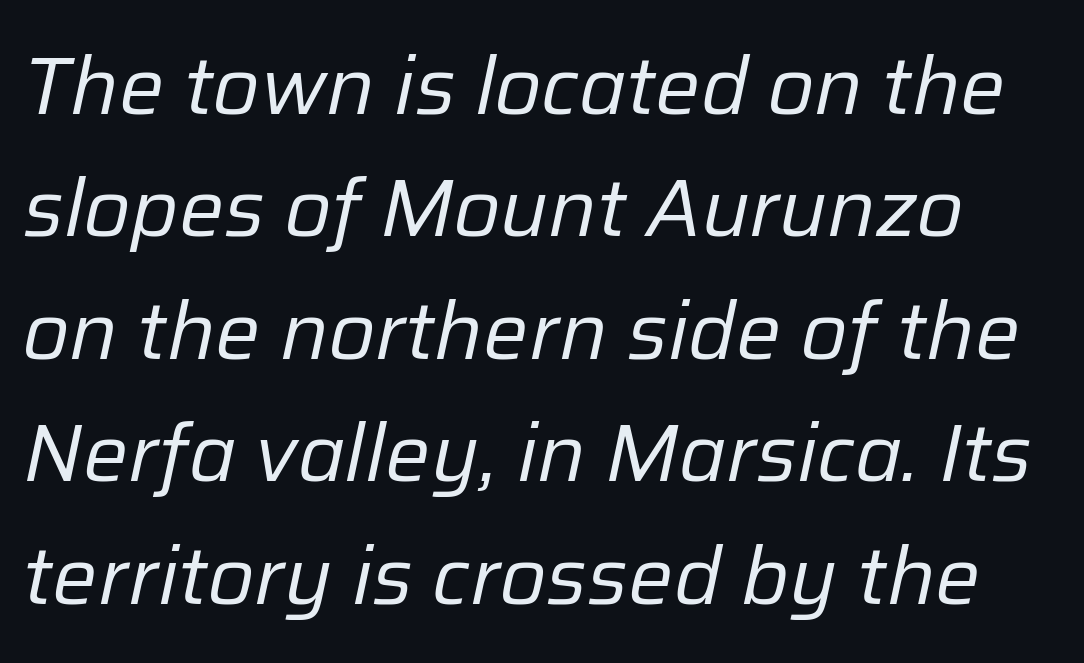
Q: Is the text bold? A: No.
Q: Is the text italic (slanted)? A: Yes, it leans right by about 12 degrees.
Q: Is the text underlined? A: No.
Q: Is the spacing between letters normal or unusually wide? A: Normal.
Q: Is the spacing between lines tight, normal or loose? A: Normal.
Q: Width (condensed, normal, or wide)? A: Normal.
Q: Stroke contrast? A: Low.
Q: x-height? A: Medium.
Q: Monospaced? A: No.
